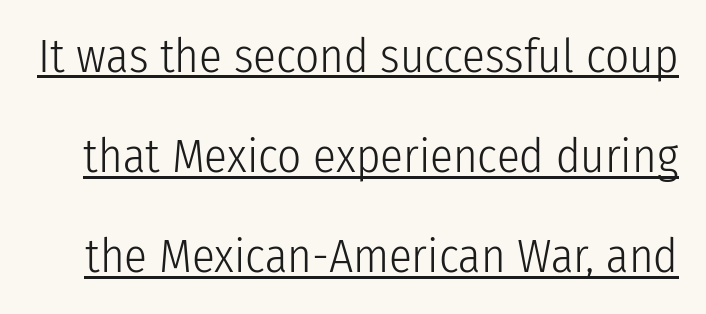
{"serif": "no", "italic": "no", "bold": "no", "weight": "light", "width": "condensed", "stroke_contrast": "low", "x_height": "medium", "monospaced": "no", "underline": "yes", "line_spacing": "loose", "line_spacing_ratio": 2.13, "letter_spacing": "normal", "letter_spacing_em": 0.0, "glyph_px": 47}
